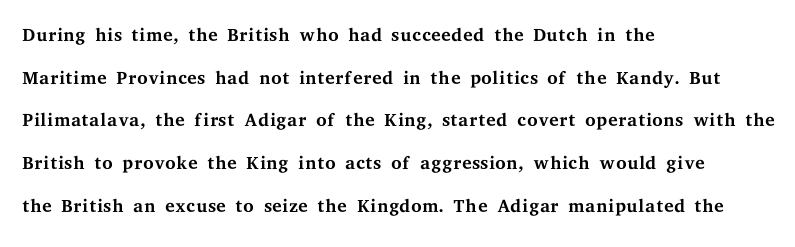
The ragged edge is on the right, which tells us the setting is flush left. Vertical strokes here are truly vertical. Heaviness? Minimal to ordinary, like unemphasized prose. Lines of text with bare space underneath.
